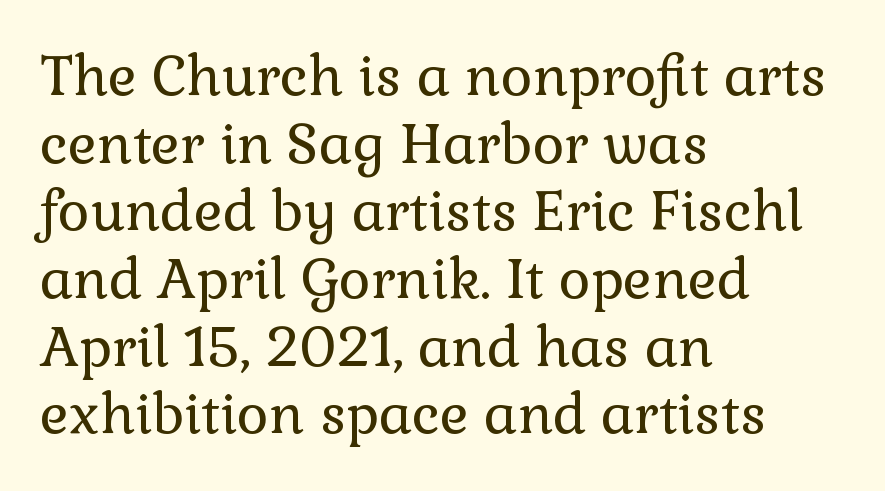
This sample has the flowing, uneven cadence of proportional lettering. Small tapered or slab feet sit at the stroke ends, so this counts as serif. No heavy texture on the line: the type isn't bold. These lines stack with their left ends in a neat column. Words appear dense and cohesive because spacing is normal.
